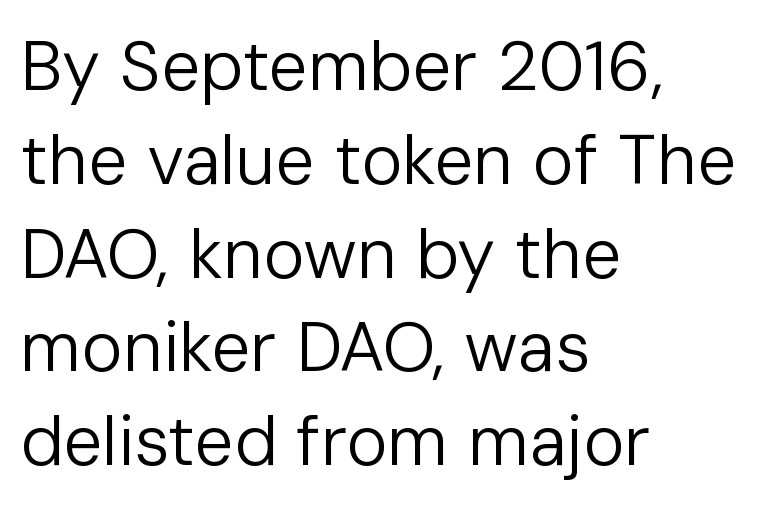
The letters stand upright; this is a roman face. Lines of text with bare space underneath. The letters advance in unequal steps, a hallmark of proportional type. Caption: face not bold, strokes unweighted.
